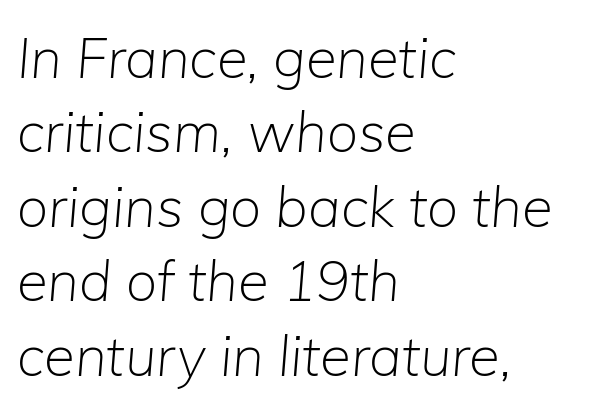
The image shows 56 px light type, italic (leaning right); set left-aligned, normal line spacing (1.33x), normal letter spacing, not underlined; low stroke contrast and a medium x-height.
